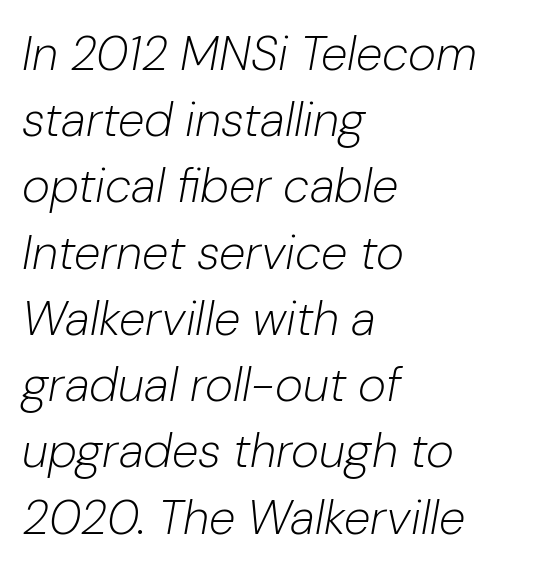
You could not count columns in this text — the font is proportionally spaced. If you drew a line through each stem, it would be angled. Typeset ragged right — the left edge is the straight one. The space between consecutive lines is moderate. Standard letterfit; no display-style spreading of the glyphs.
